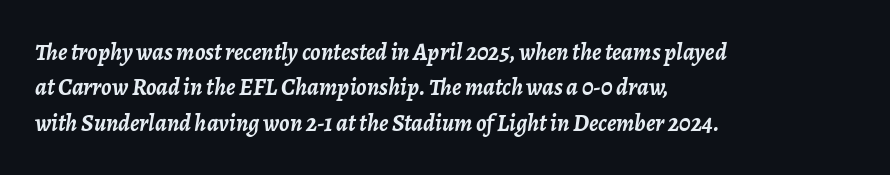
Q: Is the text bold? A: Yes.
Q: Is the text italic (slanted)? A: Yes, it leans right by about 7 degrees.
Q: Is the text underlined? A: No.
Q: How is the paragraph aligned? A: Left-aligned.
Q: Is the spacing between letters normal or unusually wide? A: Normal.
Q: Is the spacing between lines tight, normal or loose? A: Normal.
